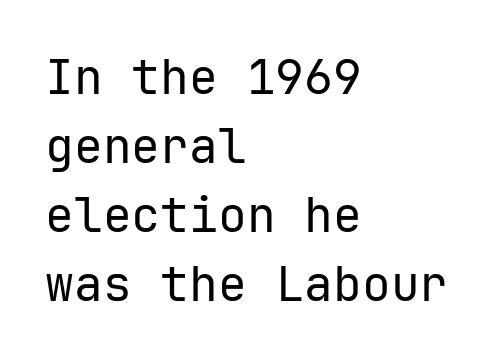
Q: Is the text bold? A: No.
Q: Is the text italic (slanted)? A: No, it is upright.
Q: Is the typeface a serif or a sans-serif typeface? A: Sans-serif.
Q: Is the text underlined? A: No.
Q: How is the paragraph aligned? A: Left-aligned.
Q: Is the spacing between letters normal or unusually wide? A: Normal.
Q: Is the spacing between lines tight, normal or loose? A: Normal.
Q: Width (condensed, normal, or wide)? A: Normal.
Q: Stroke contrast? A: Low.
Q: x-height? A: Medium.
Q: Monospaced? A: Yes.
